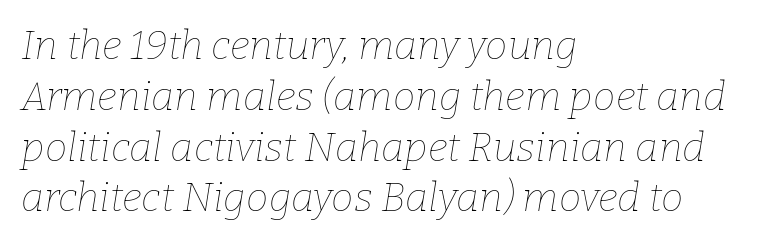
Q: Is the text bold? A: No.
Q: Is the text italic (slanted)? A: Yes, it leans right by about 9 degrees.
Q: Is the text underlined? A: No.
Q: How is the paragraph aligned? A: Left-aligned.
Q: Is the spacing between letters normal or unusually wide? A: Normal.
Q: Is the spacing between lines tight, normal or loose? A: Normal.
Q: Width (condensed, normal, or wide)? A: Normal.
Q: Stroke contrast? A: Low.
Q: x-height? A: Medium.
Q: Monospaced? A: No.
